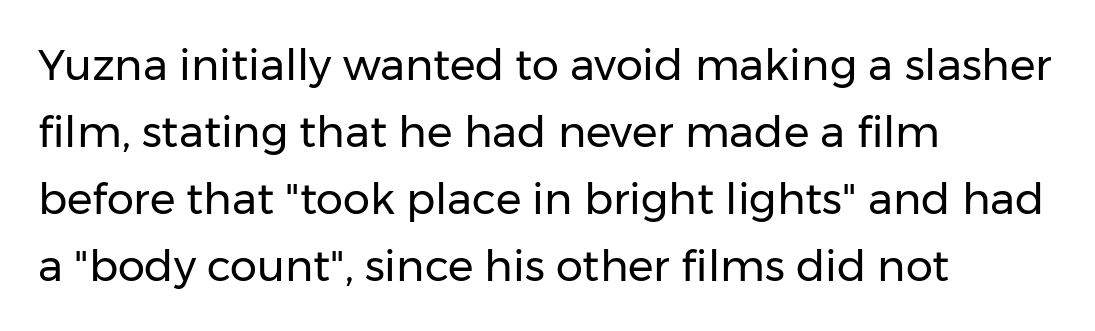
A typesetter would call this proportional, since set widths differ per character. Notice how descenders clear the ascenders below comfortably — that's standard leading. Honestly, the letter spacing is just normal — you wouldn't notice it. The area under the type is left untouched.
